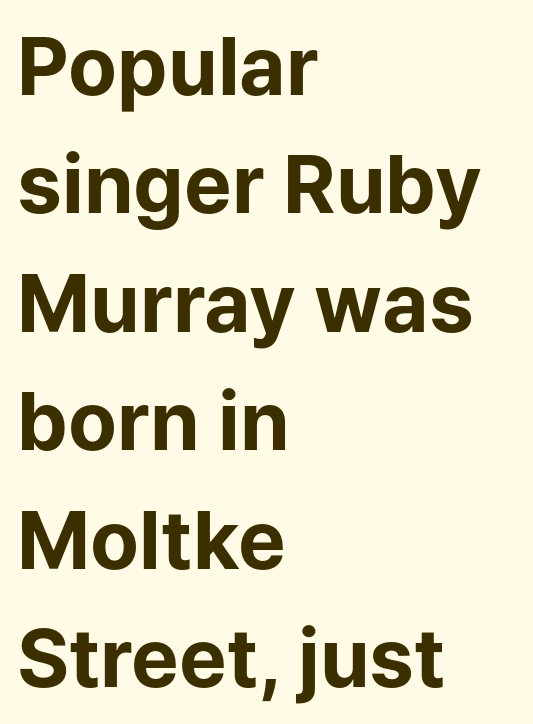
Regular leading. The foot of each line stays bare and open. No italicization has been applied; the sample stays upright. Glyph-to-glyph distance matches everyday printed text.
